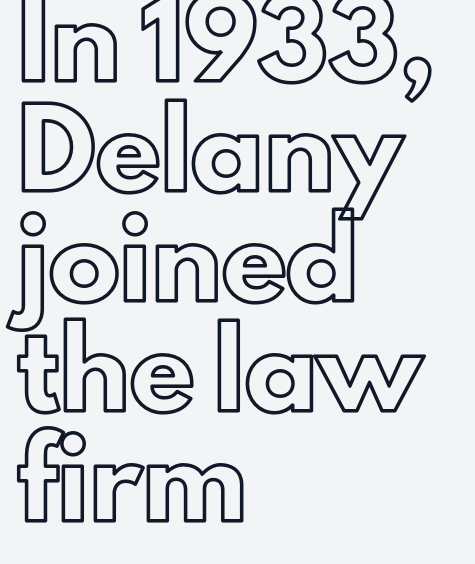
Looks like regular typesetting: each glyph gets only the width it needs. Caption: multi-line text, flush left, ragged right. Tracking value appears to be zero — textbook default spacing. Check under the words: just untouched page. Is there much room between lines? A standard amount, neither cramped nor airy. Posture: vertical.
